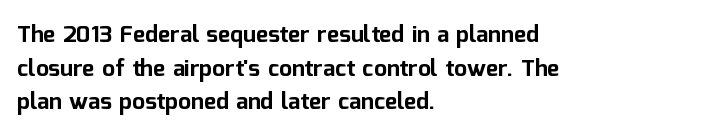
The image shows 23 px bold type, upright; set left-aligned, normal line spacing (1.46x), normal letter spacing, not underlined.
